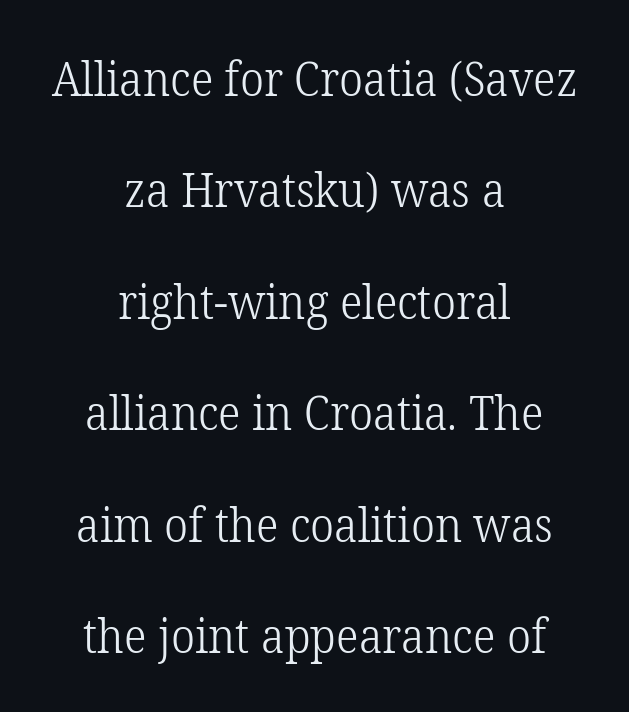
The image shows 47 px light serif type, upright; set centered, loose line spacing (2.37x), normal letter spacing, not underlined; low stroke contrast and a medium x-height.
